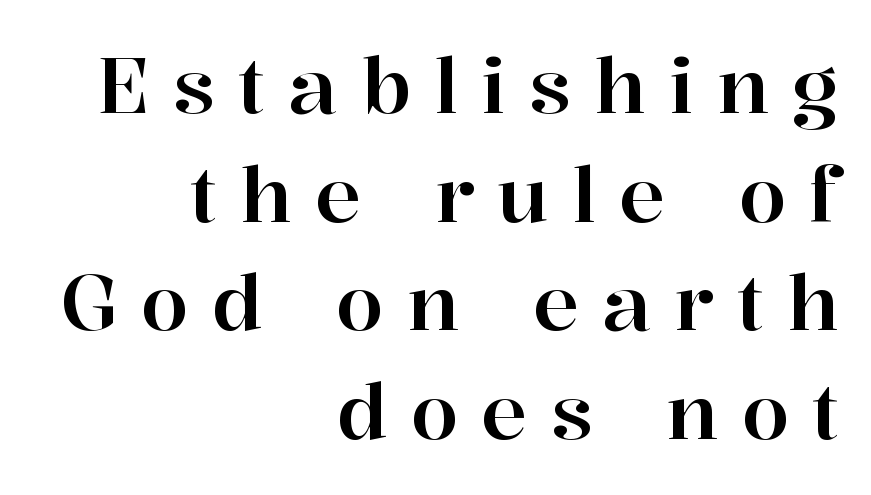
The image shows 77 px serif type, upright; set right-aligned, normal line spacing (1.41x), unusually wide letter spacing (+0.3 em), not underlined; high stroke contrast and a medium x-height.
